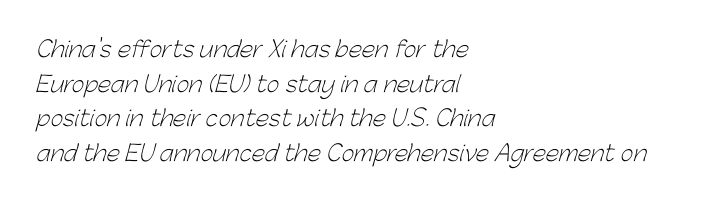
Stroke mass is kept to a normal reading level or below. Whoever set this chose a conventional vertical rhythm. A bare baseline throughout the passage. Short and long lines alike share a common starting point at left.
